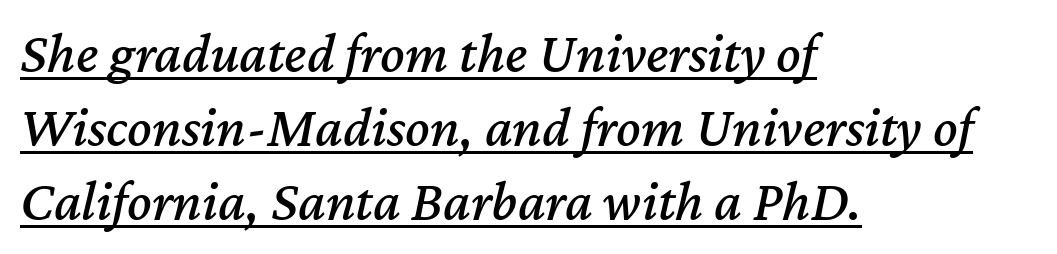
The image shows 57 px text type, italic (leaning right); set left-aligned, normal line spacing (1.3x), normal letter spacing, underlined; medium stroke contrast and a medium x-height.
